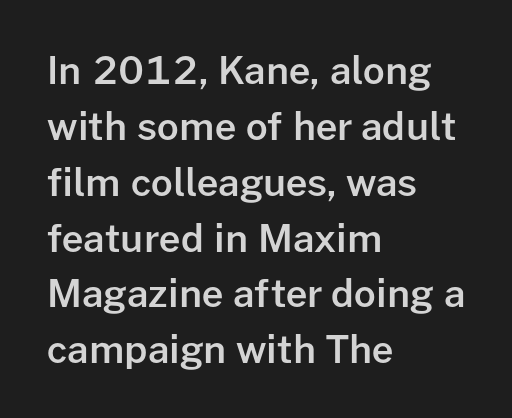
If you measured baseline to baseline, you'd find a middling distance. Type without underlining. Nobody touched the tracking dial on this one. The compositor pushed each line to the left boundary. This rendering employs a face without finishing strokes, i.e., a sans-serif.
